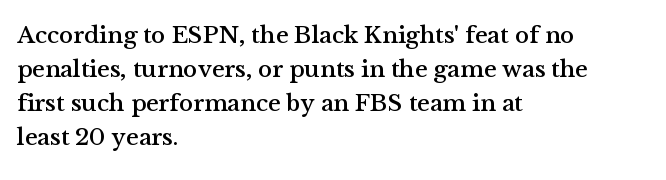
{"italic": "no", "underline": "no", "align": "left", "line_spacing": "normal", "line_spacing_ratio": 1.41, "letter_spacing": "normal", "letter_spacing_em": 0.0, "glyph_px": 24}
